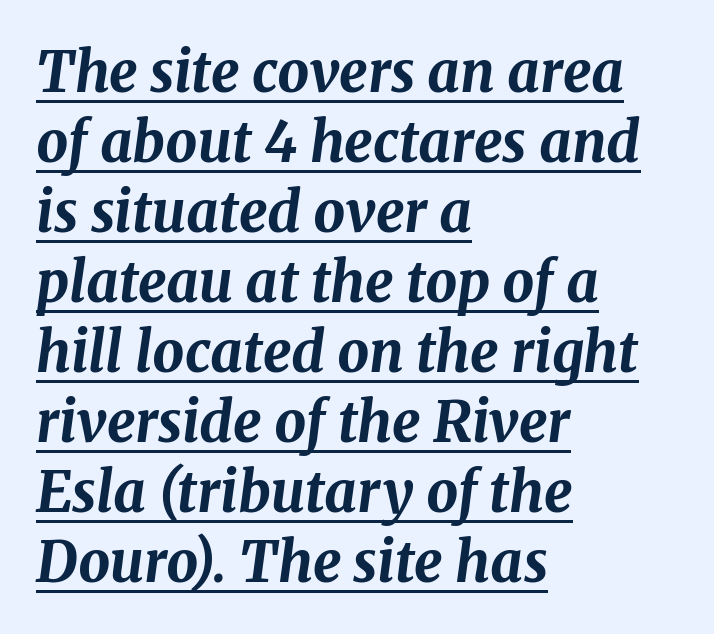
{"italic": "yes", "lean": "right", "slant_degrees": 8, "bold": "yes", "weight": "bold", "width": "normal", "stroke_contrast": "medium", "x_height": "medium", "monospaced": "no", "underline": "yes", "align": "left", "line_spacing": "normal", "line_spacing_ratio": 1.25, "letter_spacing": "normal", "letter_spacing_em": 0.0, "glyph_px": 56}
